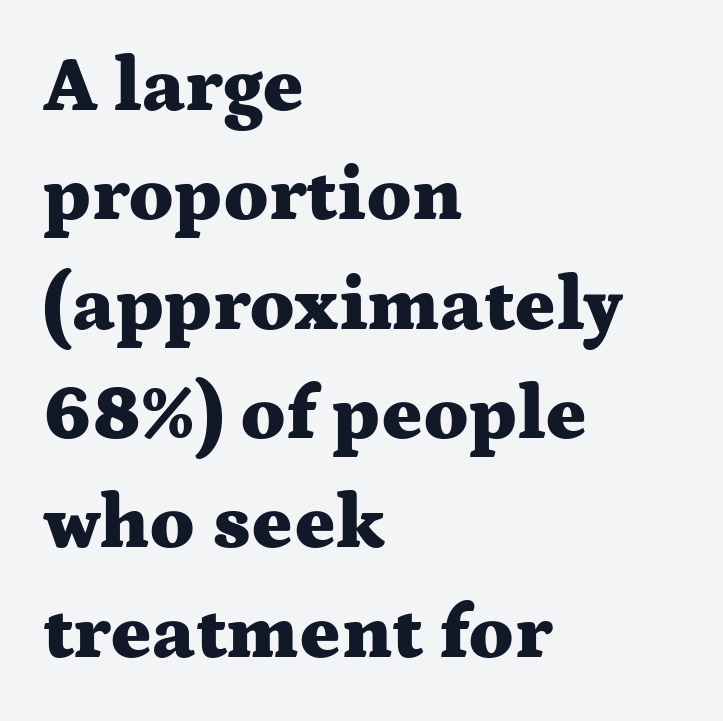
{"serif": "yes", "italic": "no", "bold": "yes", "weight": "heavy", "width": "wide", "stroke_contrast": "medium", "x_height": "medium", "monospaced": "no", "underline": "no", "align": "left", "line_spacing": "normal", "line_spacing_ratio": 1.42, "letter_spacing": "normal", "letter_spacing_em": 0.0, "glyph_px": 77}
